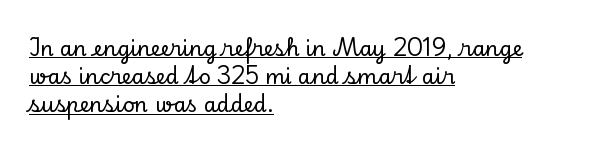
The rendering keeps characters at their native spacing. Posture: upright roman. Looks like someone drew a line under every word here. What's the leading like? Ordinary, nothing unusual. Short and long lines alike share a common starting point at left.
